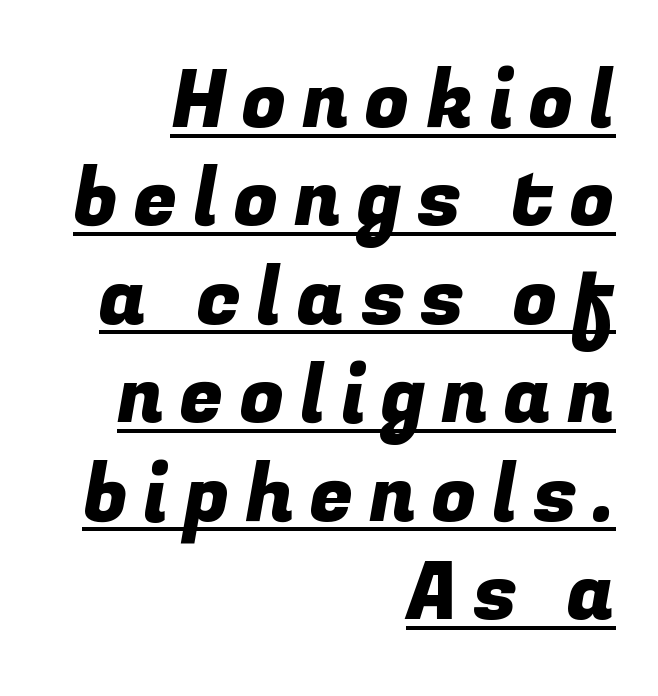
Is the block centered? No — it sits flush against the right margin. These lines are rendered in a variable-pitch font. This rendering employs a face without finishing strokes, i.e., a sans-serif. Looks like someone drew a line under every word here.
